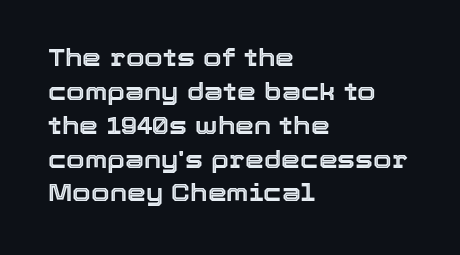
Here the glyphs are tracked normally, forming tight word shapes. A typesetter would call this leading conventional body-copy spacing. Descenders hang freely into open space. Typeset ragged right — the left edge is the straight one. Posture: upright roman.
